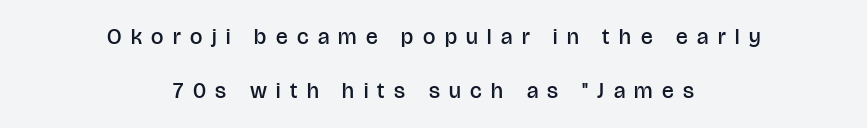
{"italic": "no", "bold": "semi", "underline": "no", "align": "center", "line_spacing": "loose", "line_spacing_ratio": 2.47, "letter_spacing": "wide", "letter_spacing_em": 0.43, "glyph_px": 22}
